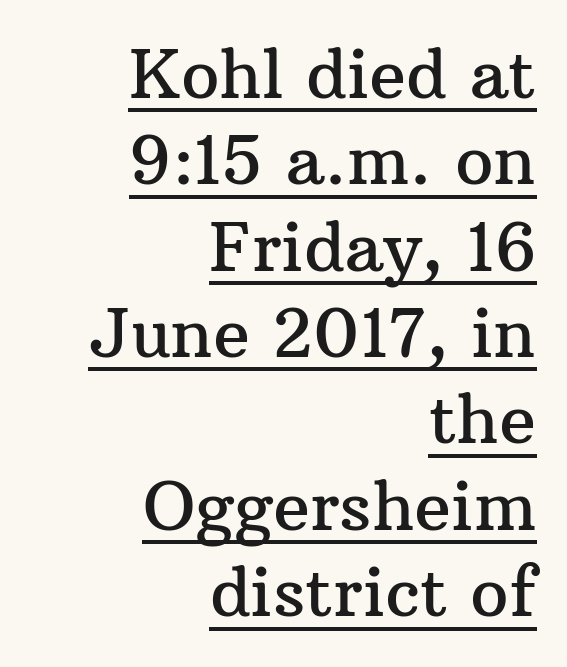
The image shows 68 px serif type, upright; set right-aligned, normal line spacing (1.27x), normal letter spacing, underlined; medium stroke contrast and a medium x-height.
